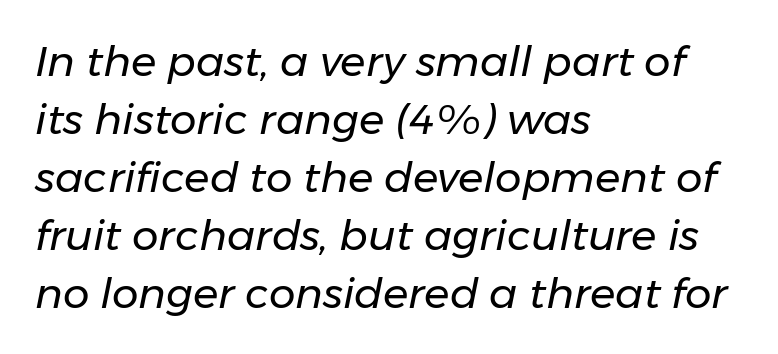
Every row of glyphs begins at an identical x-position on the left. Whoever set this chose a conventional vertical rhythm. The rendering uses natural spacing where letterforms have individual widths. There's an unmistakable incline to the writing here. Decoration check: the copy has no underline. Stems and bowls with no extra thickness — not bold.
